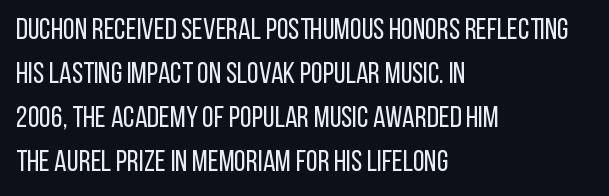
Q: Is the text bold? A: No.
Q: Is the text italic (slanted)? A: No, it is upright.
Q: Is the typeface a serif or a sans-serif typeface? A: Sans-serif.
Q: Is the text underlined? A: No.
Q: How is the paragraph aligned? A: Left-aligned.
Q: Is the spacing between letters normal or unusually wide? A: Normal.
Q: Is the spacing between lines tight, normal or loose? A: Normal.
Q: Width (condensed, normal, or wide)? A: Condensed.
Q: Stroke contrast? A: Low.
Q: x-height? A: Large.
Q: Monospaced? A: No.
